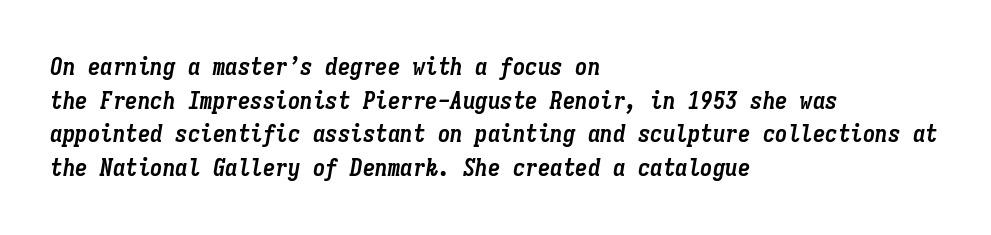
Anything drawn beneath the words? Only blank space. The designer left line spacing at the default. Alignment: flush left. This is oblique type, the kind used for emphasis or titles. Short note: letters normally spaced. Typesetter's note: full bold, strokes at maximum text heaviness.
